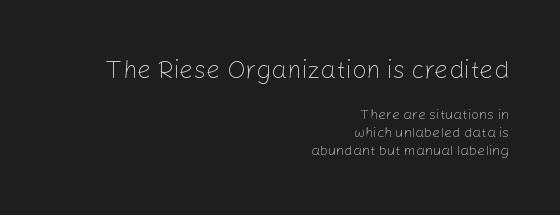
The image shows 25 px text type, upright; set right-aligned, normal line spacing (1.28x), normal letter spacing, not underlined; the first (top) block is 1.79x larger.
